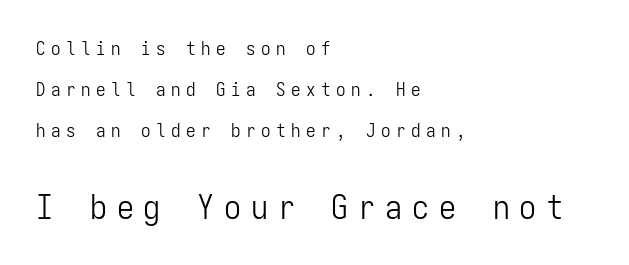
Clear beneath every line of the passage. The characters are drawn with everyday or finer stroke widths. The later block is typeset at a bigger size than the earlier block. Note: no serifs on the glyphs. Notice how the stems are strictly vertical — no italics here.
